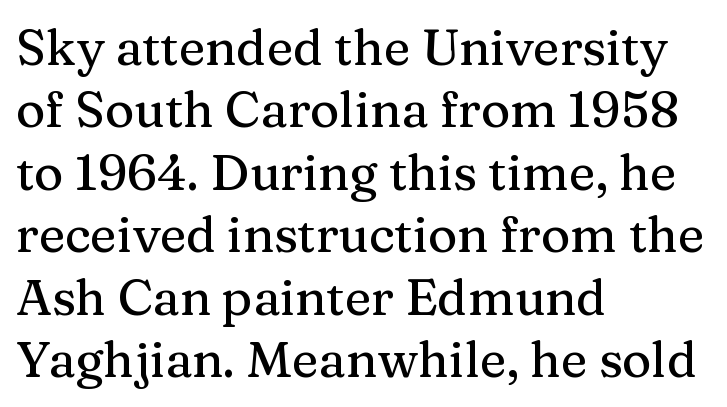
The image shows 50 px serif type, upright; set left-aligned, normal line spacing (1.25x), normal letter spacing, not underlined; medium stroke contrast and a medium x-height.
